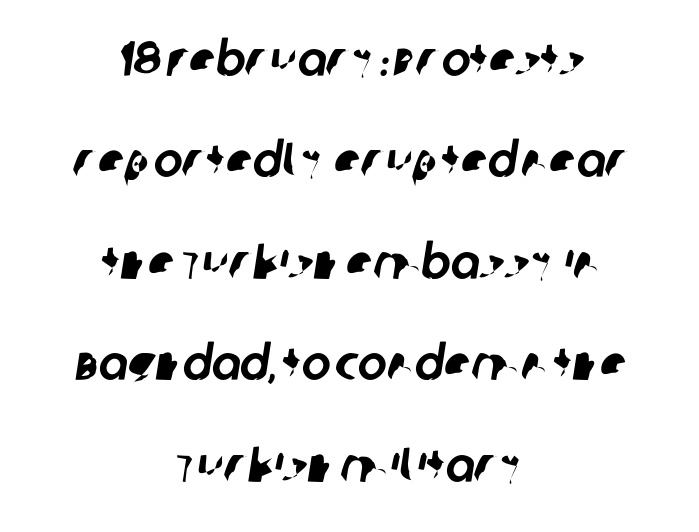
Q: Is the typeface a serif or a sans-serif typeface? A: Sans-serif.
Q: Is the text underlined? A: No.
Q: How is the paragraph aligned? A: Centered.
Q: Is the spacing between letters normal or unusually wide? A: Normal.
Q: Is the spacing between lines tight, normal or loose? A: Loose.
Q: Width (condensed, normal, or wide)? A: Normal.
Q: Stroke contrast? A: Low.
Q: x-height? A: Large.
Q: Monospaced? A: No.
